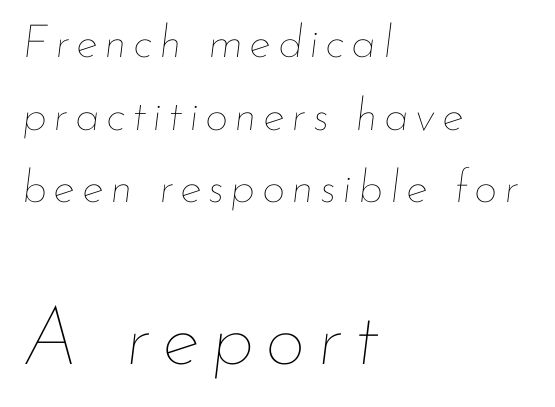
Beneath every word, the page is bare. Regarding leading, the lines here are spaced in the standard way. The font's italic variant was chosen for this text. Which margin do the lines hug? The left one — the right edge is uneven.
